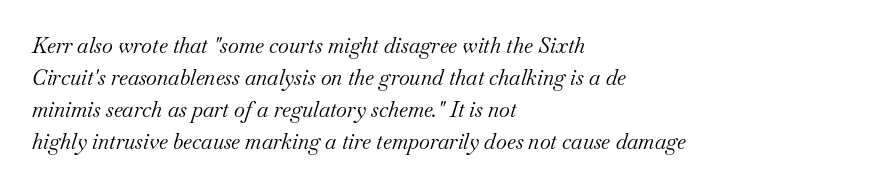
The image shows 21 px text type, italic (leaning right); set left-aligned, normal line spacing (1.52x), normal letter spacing, not underlined.
